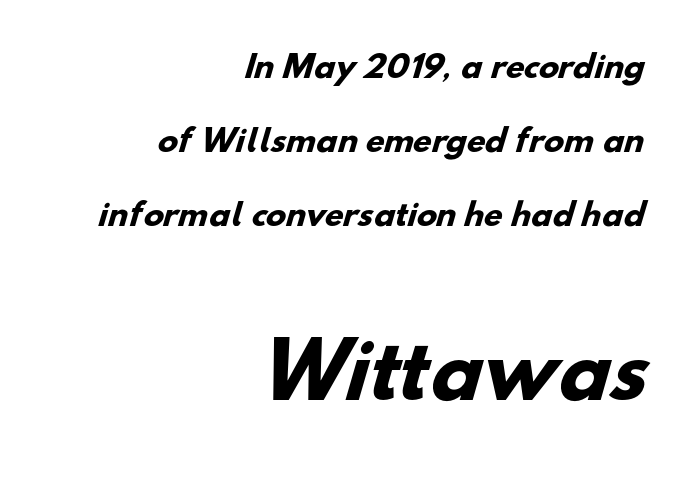
Visually, the bottom section dominates because its glyphs are scaled up. Looks like regular typesetting: each glyph gets only the width it needs. Characters follow at the spacing the type designer built in. Caption: multi-line text, flush right, ragged left. Honestly, the rows look like they've been pulled way apart.
